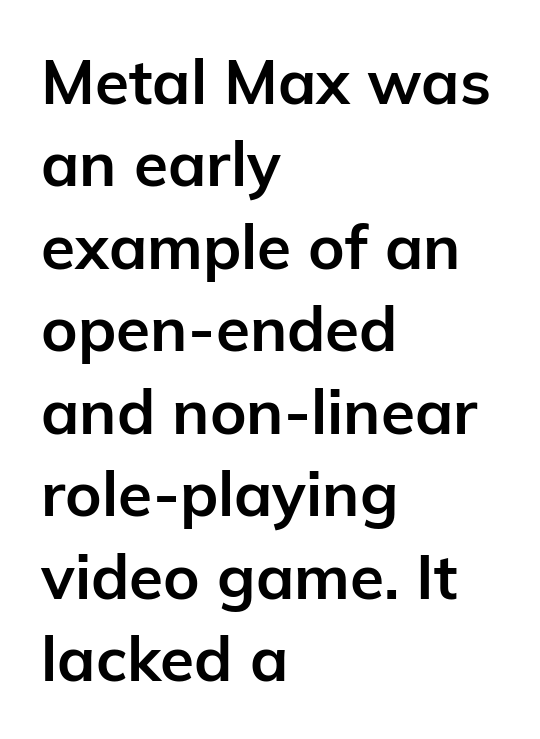
The image shows 62 px bold sans-serif type, upright; set left-aligned, normal line spacing (1.33x), normal letter spacing, not underlined; low stroke contrast and a medium x-height.
